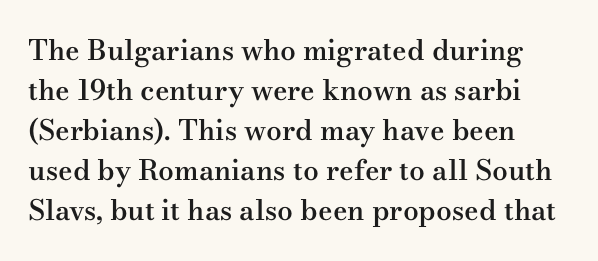
The space between consecutive lines is moderate. These lines were composed using upright roman letters. The glyphs are unaccompanied by any horizontal stroke below them. Each letter's strokes conclude with small projecting serifs.
